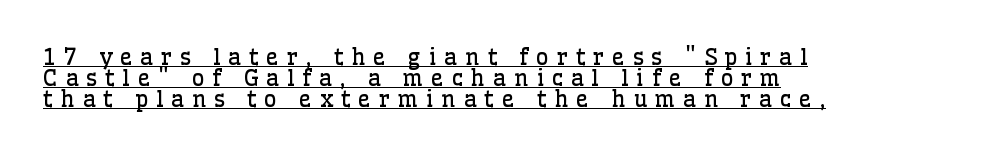
The image shows 22 px text type, upright; set left-aligned, tight line spacing (0.96x), unusually wide letter spacing (+0.36 em), underlined.
